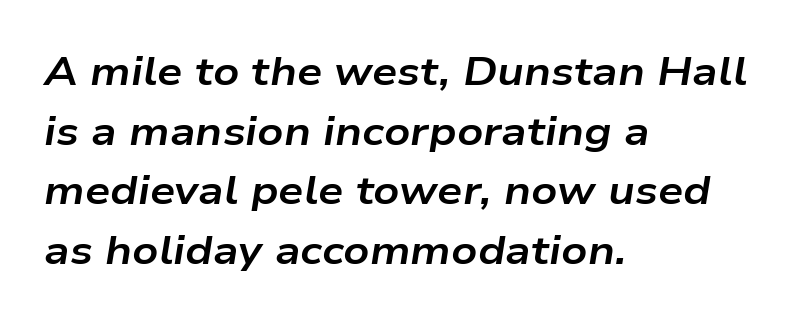
The image shows 40 px bold, wide type, italic (leaning right); set left-aligned, normal line spacing (1.49x), normal letter spacing, not underlined; low stroke contrast and a medium x-height.
